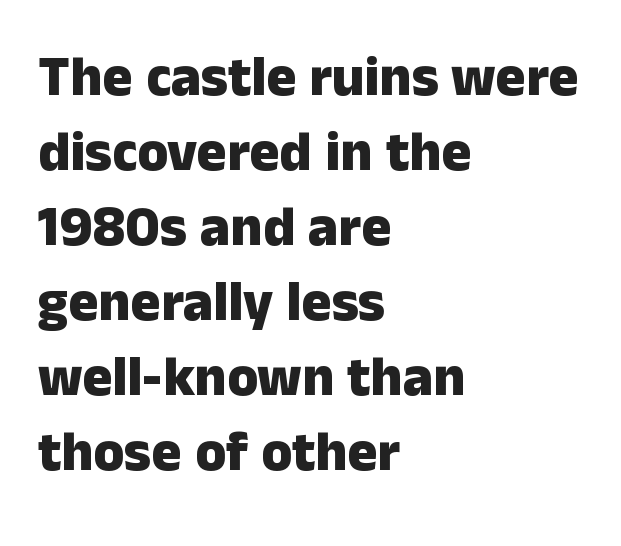
Q: Is the text bold? A: Yes.
Q: Is the text italic (slanted)? A: No, it is upright.
Q: Is the typeface a serif or a sans-serif typeface? A: Sans-serif.
Q: Is the text underlined? A: No.
Q: How is the paragraph aligned? A: Left-aligned.
Q: Is the spacing between letters normal or unusually wide? A: Normal.
Q: Is the spacing between lines tight, normal or loose? A: Normal.
Q: Width (condensed, normal, or wide)? A: Normal.
Q: Stroke contrast? A: Low.
Q: x-height? A: Medium.
Q: Monospaced? A: No.
